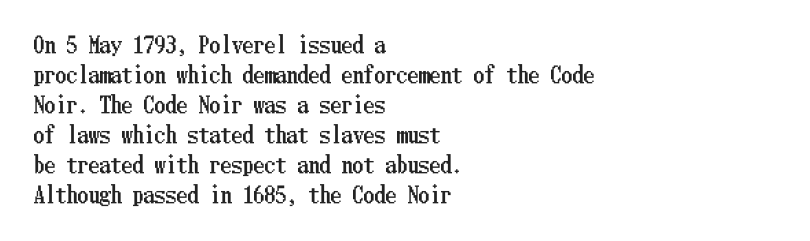
Q: Is the text italic (slanted)? A: No, it is upright.
Q: Is the text underlined? A: No.
Q: How is the paragraph aligned? A: Left-aligned.
Q: Is the spacing between letters normal or unusually wide? A: Normal.
Q: Is the spacing between lines tight, normal or loose? A: Normal.
